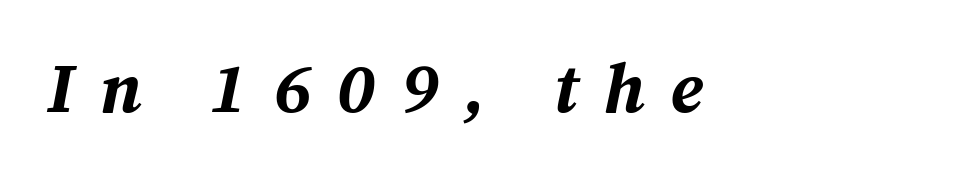
The image shows 70 px bold type, italic (leaning right); set unusually wide letter spacing (+0.37 em), not underlined; medium stroke contrast and a medium x-height.
